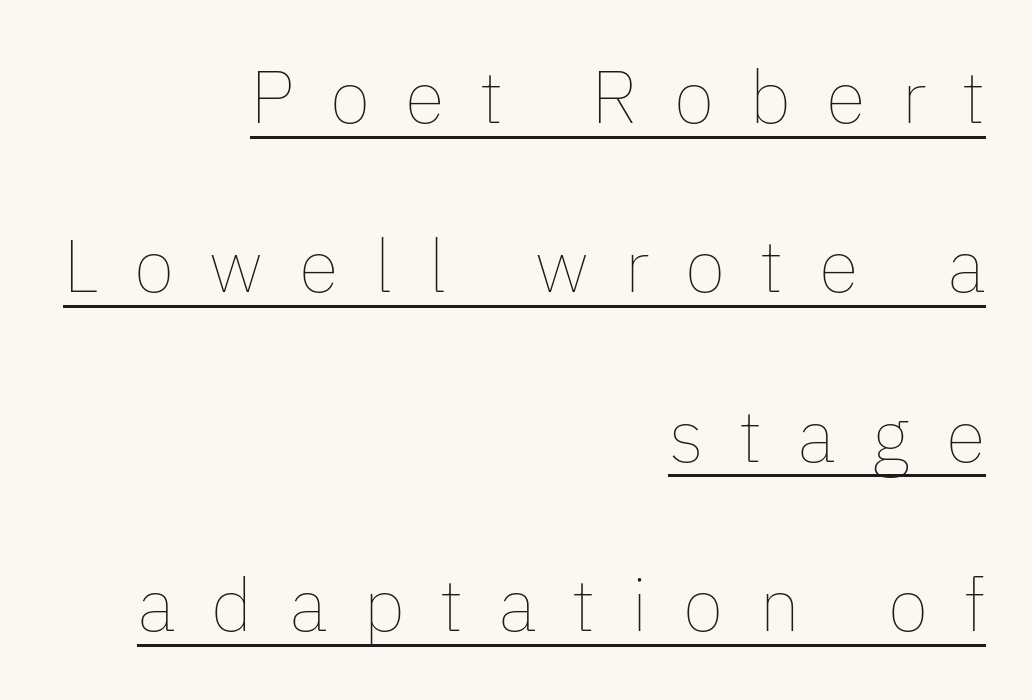
{"italic": "no", "bold": "no", "weight": "thin", "width": "normal", "stroke_contrast": "low", "x_height": "medium", "monospaced": "no", "underline": "yes", "align": "right", "line_spacing": "loose", "line_spacing_ratio": 2.29, "letter_spacing": "wide", "letter_spacing_em": 0.48, "glyph_px": 74}
